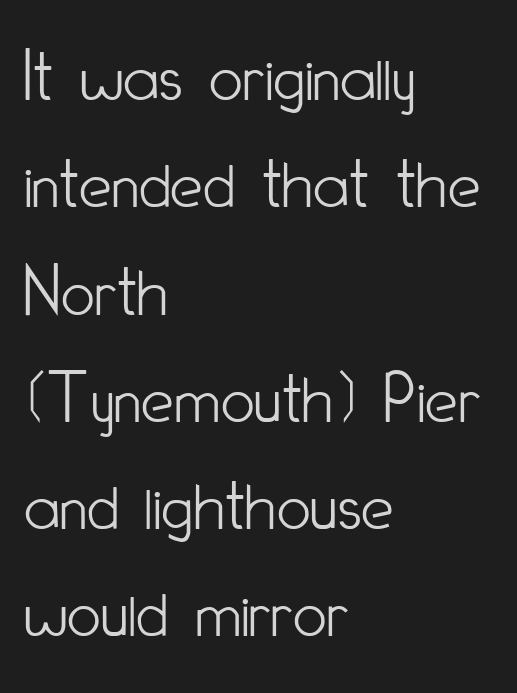
Q: Is the text bold? A: No.
Q: Is the text italic (slanted)? A: No, it is upright.
Q: Is the typeface a serif or a sans-serif typeface? A: Sans-serif.
Q: Is the text underlined? A: No.
Q: How is the paragraph aligned? A: Left-aligned.
Q: Is the spacing between letters normal or unusually wide? A: Normal.
Q: Is the spacing between lines tight, normal or loose? A: Normal.
Q: Width (condensed, normal, or wide)? A: Condensed.
Q: Stroke contrast? A: Low.
Q: x-height? A: Small.
Q: Monospaced? A: No.
